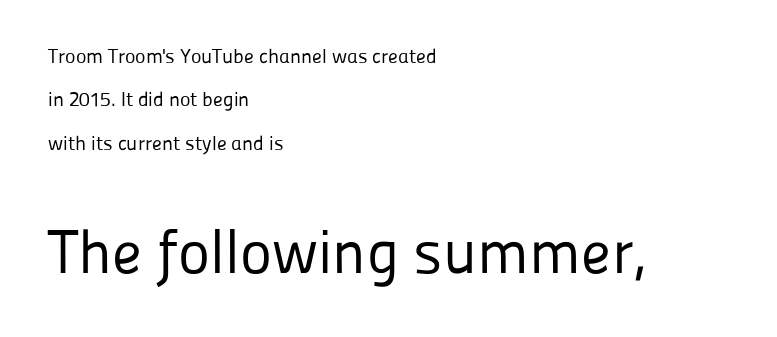
The image shows 61 px regular-weight sans-serif type, upright; set left-aligned, loose line spacing (2.17x), normal letter spacing, not underlined; the second (bottom) block is 3.05x larger; low stroke contrast and a medium x-height.
